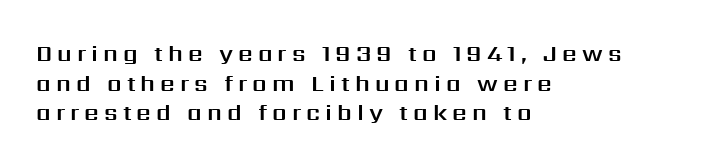
Q: Is the text italic (slanted)? A: No, it is upright.
Q: Is the text underlined? A: No.
Q: How is the paragraph aligned? A: Left-aligned.
Q: Is the spacing between letters normal or unusually wide? A: Unusually wide.
Q: Is the spacing between lines tight, normal or loose? A: Normal.
